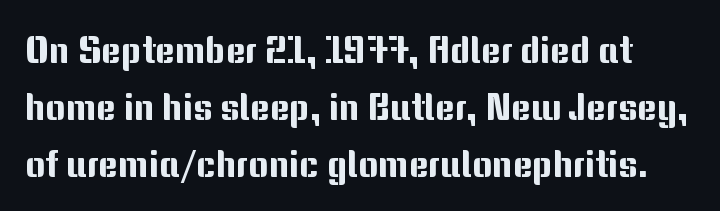
Q: Is the text italic (slanted)? A: No, it is upright.
Q: Is the typeface a serif or a sans-serif typeface? A: Sans-serif.
Q: Is the text underlined? A: No.
Q: Is the spacing between letters normal or unusually wide? A: Normal.
Q: Is the spacing between lines tight, normal or loose? A: Normal.
Q: Width (condensed, normal, or wide)? A: Normal.
Q: Stroke contrast? A: Medium.
Q: x-height? A: Medium.
Q: Monospaced? A: No.
